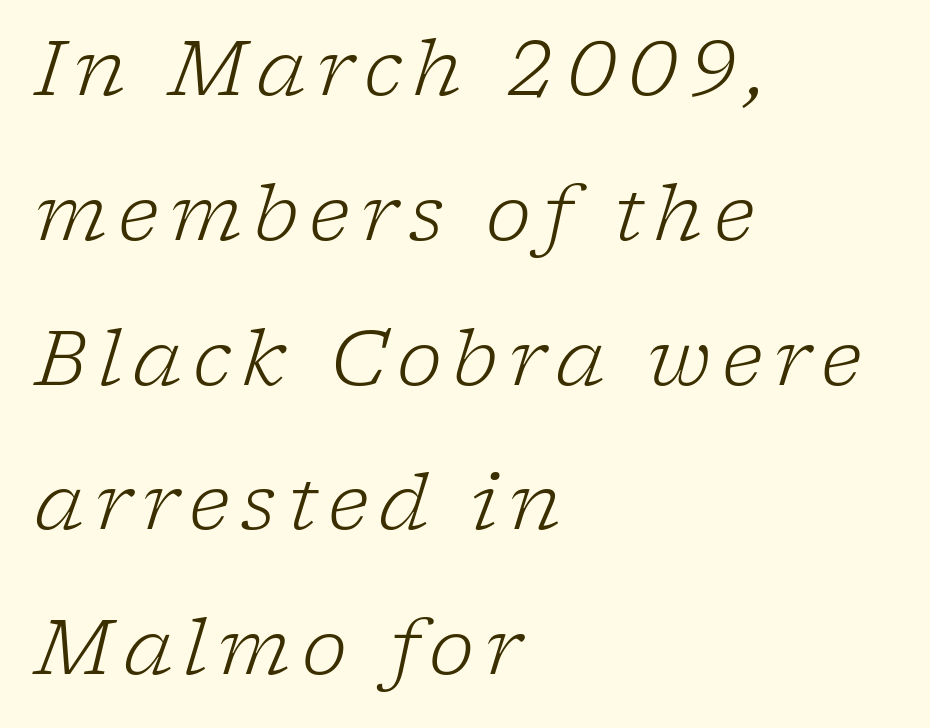
The image shows 77 px light serif type, italic (leaning right); set left-aligned, line spacing 1.88x, not underlined; low stroke contrast and a medium x-height.
